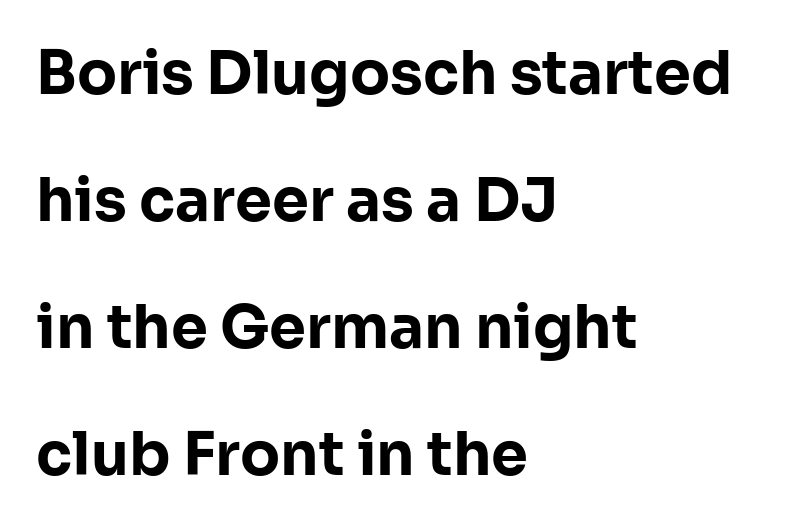
A typesetter would mark this as roman, not italic. The passage shown is typed in a proportional face where columns would drift. Every letter is thick-stroked: bold, no question. The space beneath each line is pristine and unruled. Stroke terminals: plain, sans-serif. Casual observation: everything's shoved over to the left.
